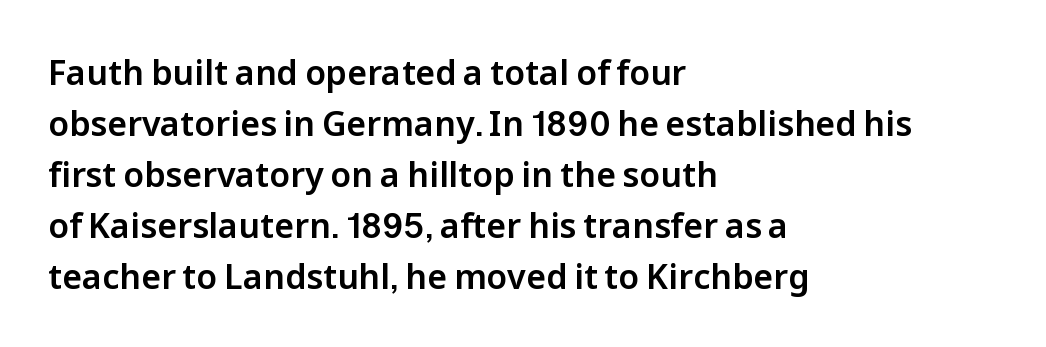
The image shows 34 px sans-serif type, upright; set left-aligned, normal line spacing (1.5x), normal letter spacing, not underlined; low stroke contrast and a medium x-height.
